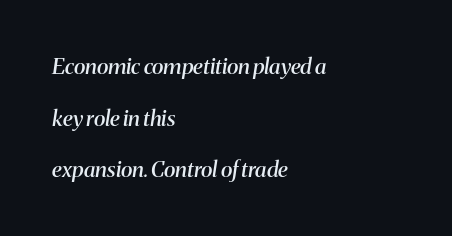
{"italic": "yes", "lean": "right", "slant_degrees": 8, "bold": "semi", "underline": "no", "align": "left", "line_spacing": "loose", "line_spacing_ratio": 2.35, "letter_spacing": "normal", "letter_spacing_em": 0.0, "glyph_px": 22}
